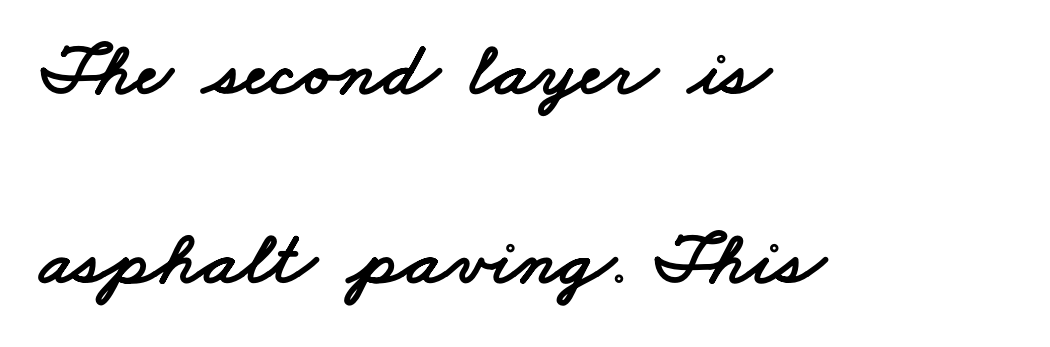
The glyphs are unaccompanied by any horizontal stroke below them. Which margin do the lines hug? The left one — the right edge is uneven. Nope, no serifs anywhere on these letters. The line texture is even and compact thanks to regular tracking.
